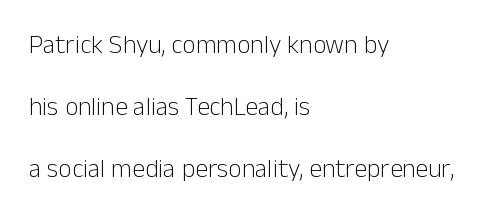
This sample uses plain, unmodified letter spacing. Italic? Not at all — the glyphs are vertical. The foot of each line stays bare and open. The leading is generous, giving the passage an open texture. Line starts are locked; line ends wander.
